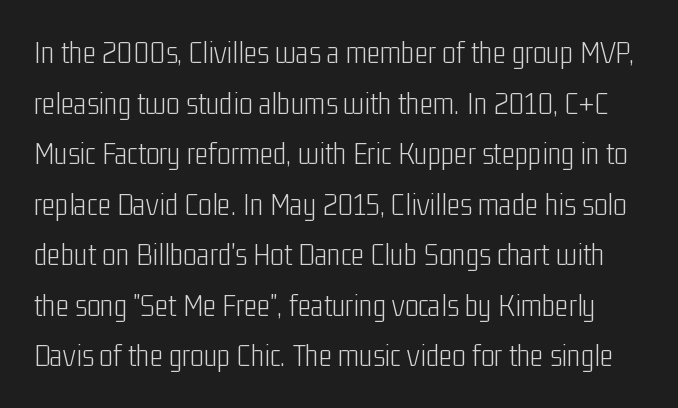
The image shows 32 px light, condensed sans-serif type, upright; set normal line spacing (1.58x), normal letter spacing, not underlined; low stroke contrast and a medium x-height.
